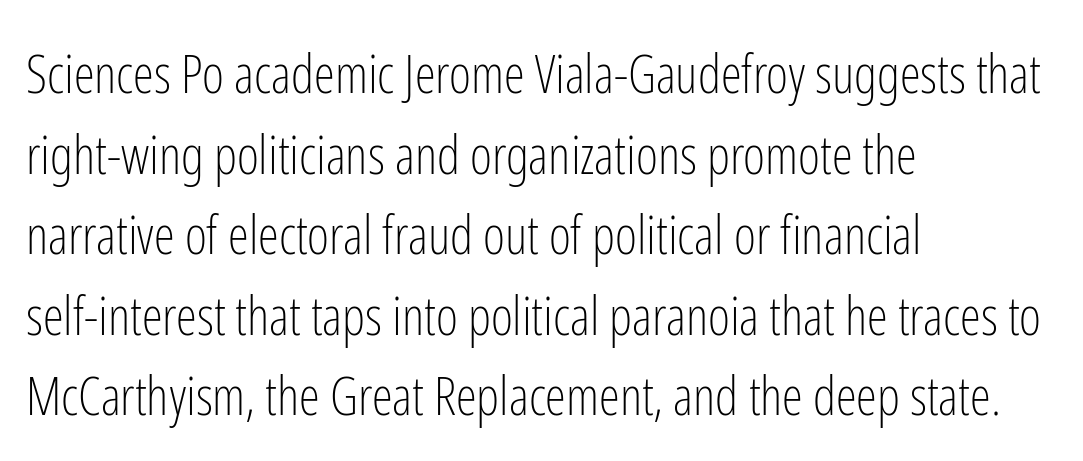
Q: Is the text bold? A: No.
Q: Is the text italic (slanted)? A: No, it is upright.
Q: Is the typeface a serif or a sans-serif typeface? A: Sans-serif.
Q: Is the text underlined? A: No.
Q: How is the paragraph aligned? A: Left-aligned.
Q: Is the spacing between letters normal or unusually wide? A: Normal.
Q: Is the spacing between lines tight, normal or loose? A: Normal.
Q: Width (condensed, normal, or wide)? A: Condensed.
Q: Stroke contrast? A: Low.
Q: x-height? A: Medium.
Q: Monospaced? A: No.
